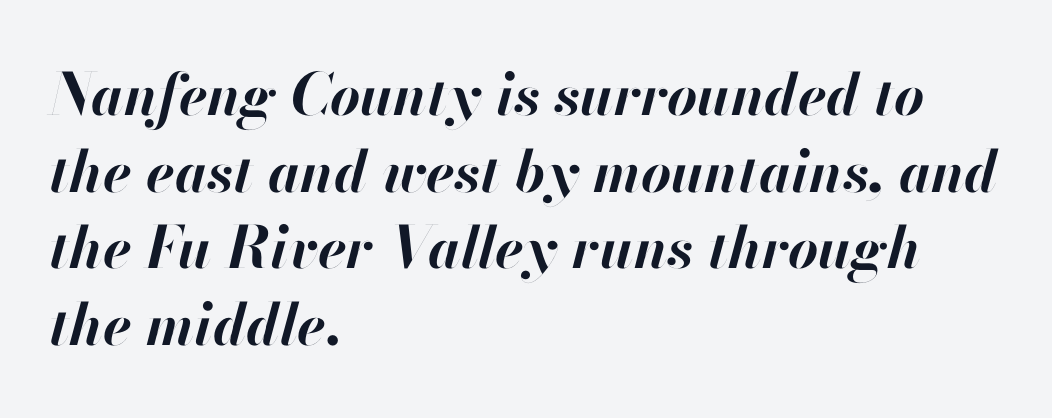
Reading down the column, the eye jumps a familiar distance to each next line. No extra tracking has been applied to these lines. Students, this is bold: see how much ink each stroke carries. Rendered with sloped, italic letterforms. A student would call this left alignment; a typographer would say flush left, rag right. The rendering uses natural spacing where letterforms have individual widths.
